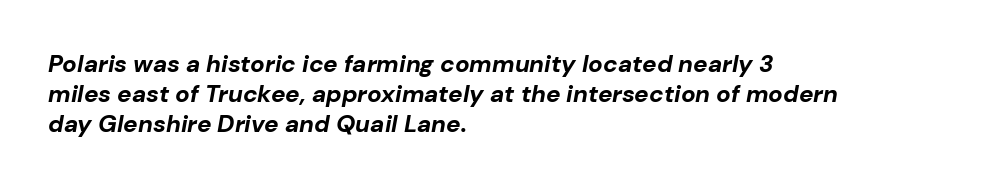
{"italic": "yes", "lean": "right", "slant_degrees": 10, "bold": "yes", "underline": "no", "align": "left", "line_spacing": "normal", "line_spacing_ratio": 1.25, "letter_spacing": "normal", "letter_spacing_em": 0.0, "glyph_px": 24}
